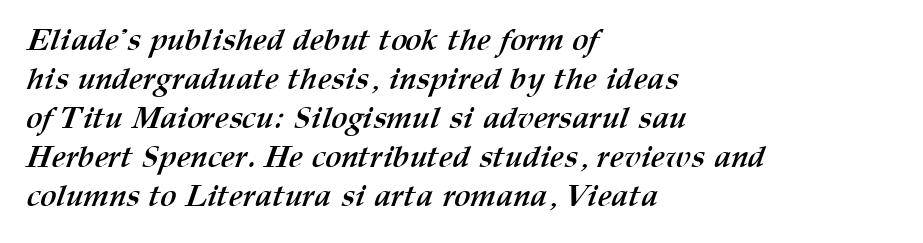
{"bold": "yes", "weight": "semibold", "width": "normal", "stroke_contrast": "medium", "x_height": "medium", "monospaced": "no", "underline": "no", "align": "left", "line_spacing": "normal", "line_spacing_ratio": 1.26, "letter_spacing": "normal", "letter_spacing_em": 0.0, "glyph_px": 31}
